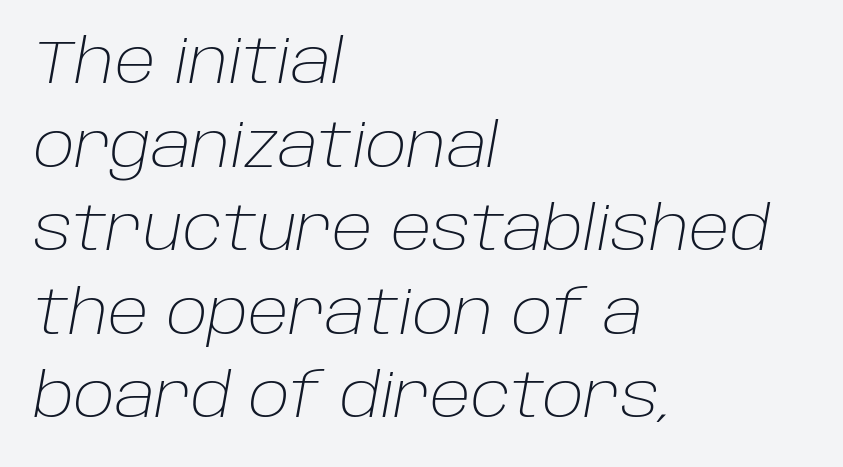
Is the block centered? No — it sits flush against the left margin. The specimen omits any rule beneath the text block's lines. The typesetting does not lean heavy: it is not bold. Does the lettering tilt? It does — this is italic.
